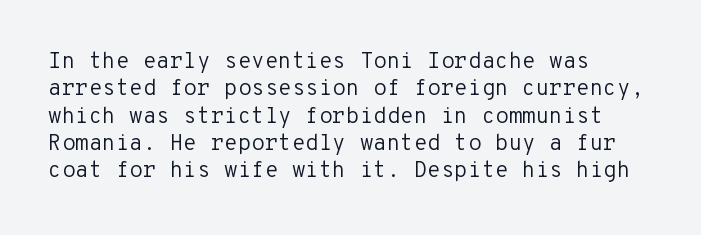
{"italic": "no", "bold": "no", "underline": "no", "align": "left", "line_spacing_ratio": 1.24, "letter_spacing": "normal", "letter_spacing_em": 0.0, "glyph_px": 22}
